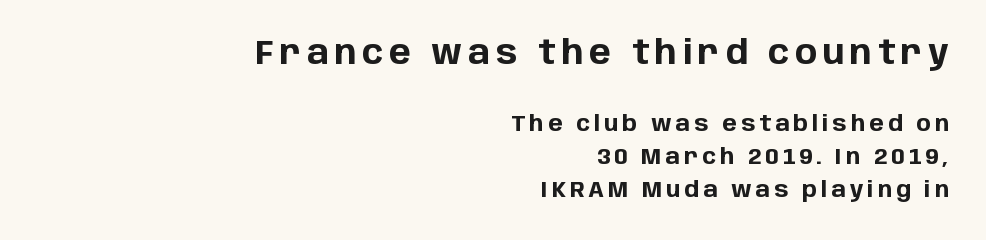
The image shows 33 px bold sans-serif type, upright; set right-aligned, normal line spacing (1.5x), not underlined; the first (top) block is 1.5x larger; low stroke contrast and a large x-height.
